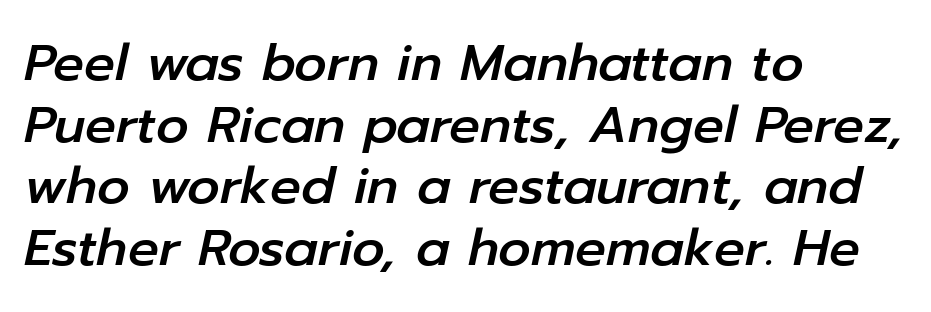
The image shows 51 px text type, italic (leaning right); set left-aligned, line spacing 1.21x, normal letter spacing, not underlined; low stroke contrast and a medium x-height.
